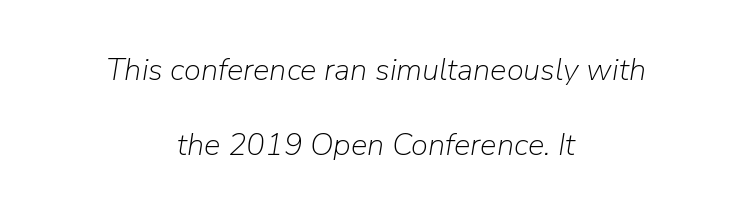
Q: Is the text bold? A: No.
Q: Is the text italic (slanted)? A: Yes, it leans right by about 9 degrees.
Q: Is the text underlined? A: No.
Q: How is the paragraph aligned? A: Centered.
Q: Is the spacing between letters normal or unusually wide? A: Normal.
Q: Is the spacing between lines tight, normal or loose? A: Loose.
Q: Width (condensed, normal, or wide)? A: Normal.
Q: Stroke contrast? A: Low.
Q: x-height? A: Medium.
Q: Monospaced? A: No.
